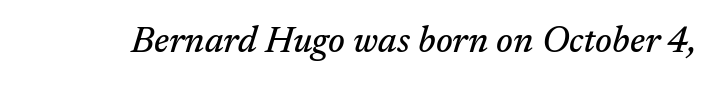
{"serif": "yes", "italic": "yes", "lean": "right", "slant_degrees": 17, "width": "normal", "stroke_contrast": "medium", "x_height": "medium", "monospaced": "no", "underline": "no", "letter_spacing": "normal", "letter_spacing_em": 0.0, "glyph_px": 36}
